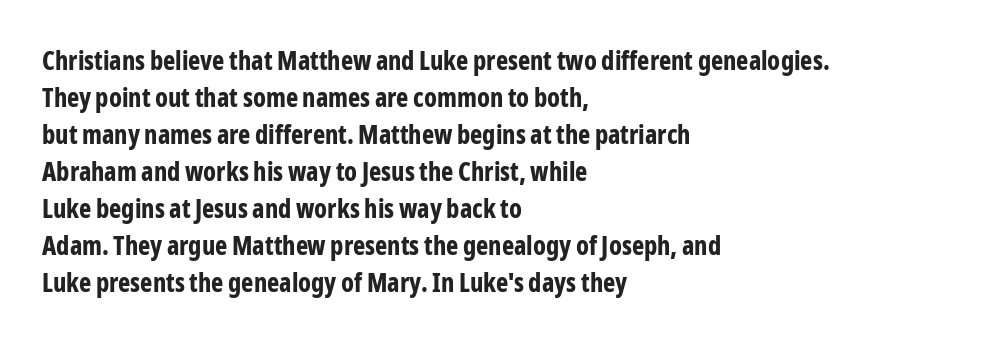
{"italic": "no", "bold": "yes", "underline": "no", "align": "left", "line_spacing": "normal", "line_spacing_ratio": 1.42, "letter_spacing": "normal", "letter_spacing_em": 0.0, "glyph_px": 26}
